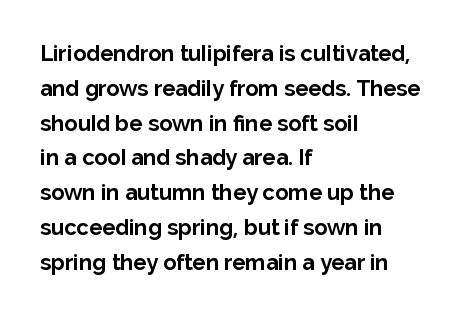
{"italic": "no", "bold": "yes", "underline": "no", "align": "left", "line_spacing": "normal", "line_spacing_ratio": 1.58, "letter_spacing": "normal", "letter_spacing_em": 0.0, "glyph_px": 22}
